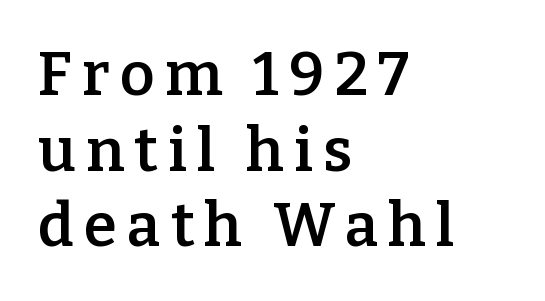
The image shows 60 px semibold serif type, upright; set left-aligned, normal line spacing (1.26x), not underlined; low stroke contrast and a medium x-height.
